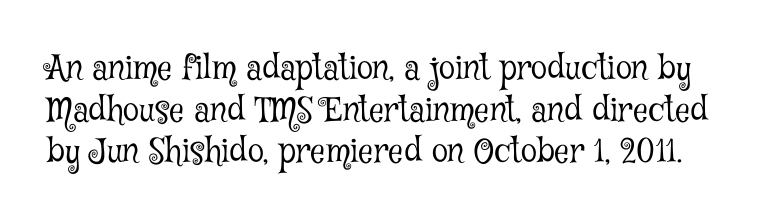
Q: Is the text bold? A: No.
Q: Is the text italic (slanted)? A: No, it is upright.
Q: Is the typeface a serif or a sans-serif typeface? A: Serif.
Q: Is the text underlined? A: No.
Q: Is the spacing between letters normal or unusually wide? A: Normal.
Q: Is the spacing between lines tight, normal or loose? A: Normal.
Q: Width (condensed, normal, or wide)? A: Condensed.
Q: Stroke contrast? A: Low.
Q: x-height? A: Medium.
Q: Monospaced? A: No.
